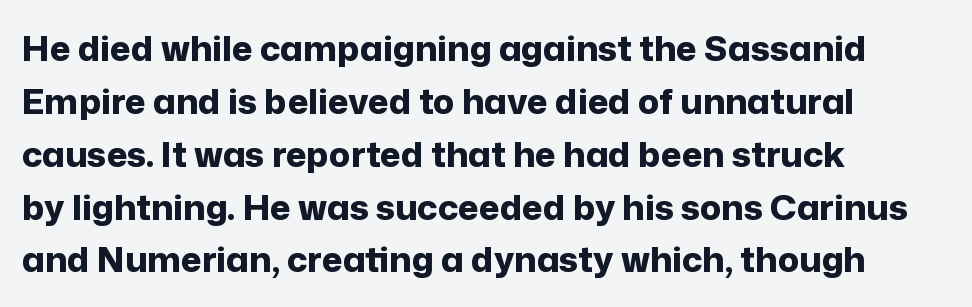
The image shows 35 px bold sans-serif type, upright; set left-aligned, normal line spacing (1.51x), normal letter spacing, not underlined; low stroke contrast and a medium x-height.
